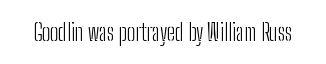
{"italic": "no", "bold": "no", "underline": "no", "letter_spacing": "normal", "letter_spacing_em": 0.0, "glyph_px": 23}
